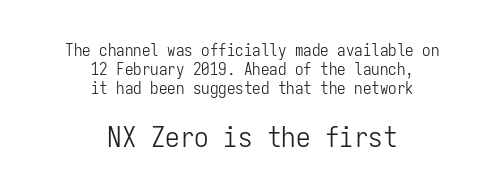
Reading top to bottom, the characters get bigger at the block break. A light-to-regular cut is what we see here. You could barely slide anything between these rows. Clear beneath every line of the passage. The letters stand straight up with perfectly vertical stems. This sample has the even, mechanical cadence of fixed-width lettering.
